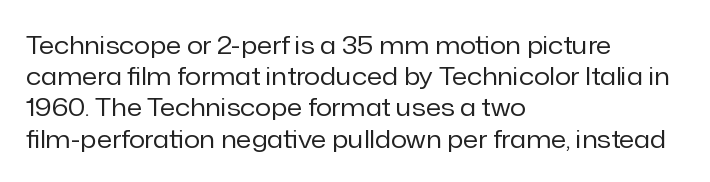
{"italic": "no", "bold": "no", "underline": "no", "align": "left", "line_spacing": "normal", "line_spacing_ratio": 1.25, "letter_spacing": "normal", "letter_spacing_em": 0.0, "glyph_px": 25}
